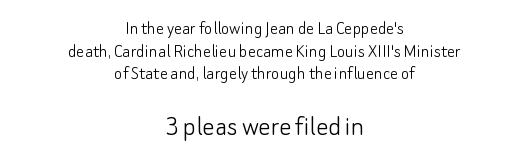
{"serif": "no", "italic": "no", "bold": "no", "weight": "light", "width": "normal", "stroke_contrast": "low", "x_height": "small", "monospaced": "no", "underline": "no", "align": "center", "line_spacing": "tight", "line_spacing_ratio": 1.13, "letter_spacing": "normal", "letter_spacing_em": 0.0, "larger_block": "second", "size_ratio": 1.5, "glyph_px": 30}
